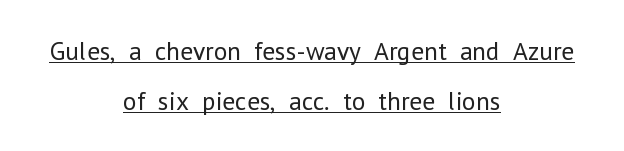
The image shows 26 px text type, upright; set centered, loose line spacing (1.92x), normal letter spacing, underlined.
